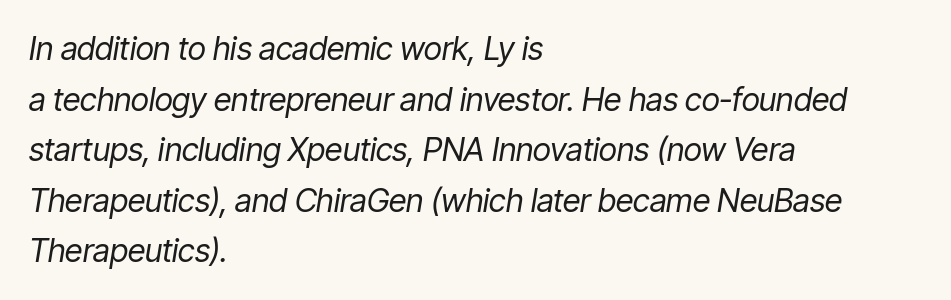
{"italic": "yes", "lean": "right", "slant_degrees": 9, "bold": "no", "weight": "regular", "width": "condensed", "stroke_contrast": "low", "x_height": "medium", "monospaced": "no", "underline": "no", "align": "left", "line_spacing": "normal", "line_spacing_ratio": 1.58, "letter_spacing": "normal", "letter_spacing_em": 0.0, "glyph_px": 32}
